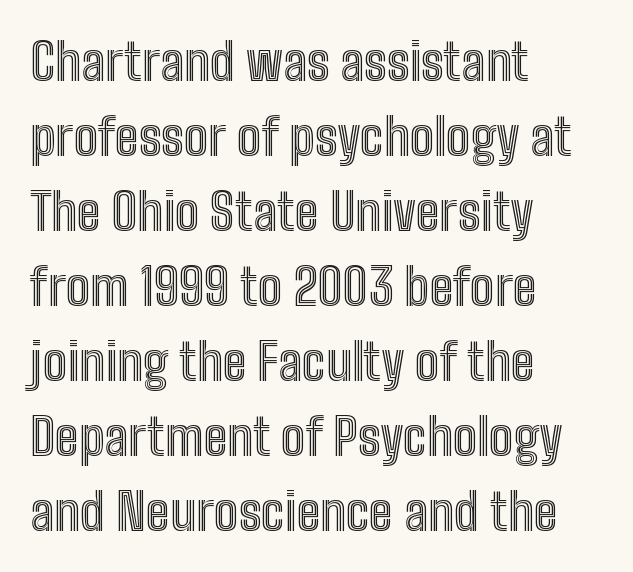
Q: Is the text italic (slanted)? A: No, it is upright.
Q: Is the text underlined? A: No.
Q: How is the paragraph aligned? A: Left-aligned.
Q: Is the spacing between letters normal or unusually wide? A: Normal.
Q: Is the spacing between lines tight, normal or loose? A: Normal.
Q: Width (condensed, normal, or wide)? A: Condensed.
Q: x-height? A: Medium.
Q: Monospaced? A: No.
